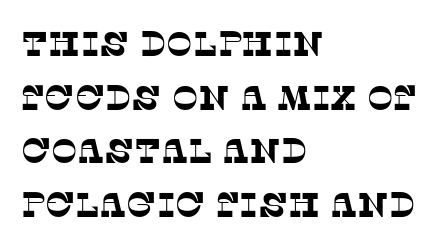
Q: Is the typeface a serif or a sans-serif typeface? A: Serif.
Q: Is the text underlined? A: No.
Q: How is the paragraph aligned? A: Left-aligned.
Q: Is the spacing between letters normal or unusually wide? A: Normal.
Q: Is the spacing between lines tight, normal or loose? A: Normal.
Q: Width (condensed, normal, or wide)? A: Normal.
Q: Stroke contrast? A: Low.
Q: x-height? A: Large.
Q: Monospaced? A: No.
